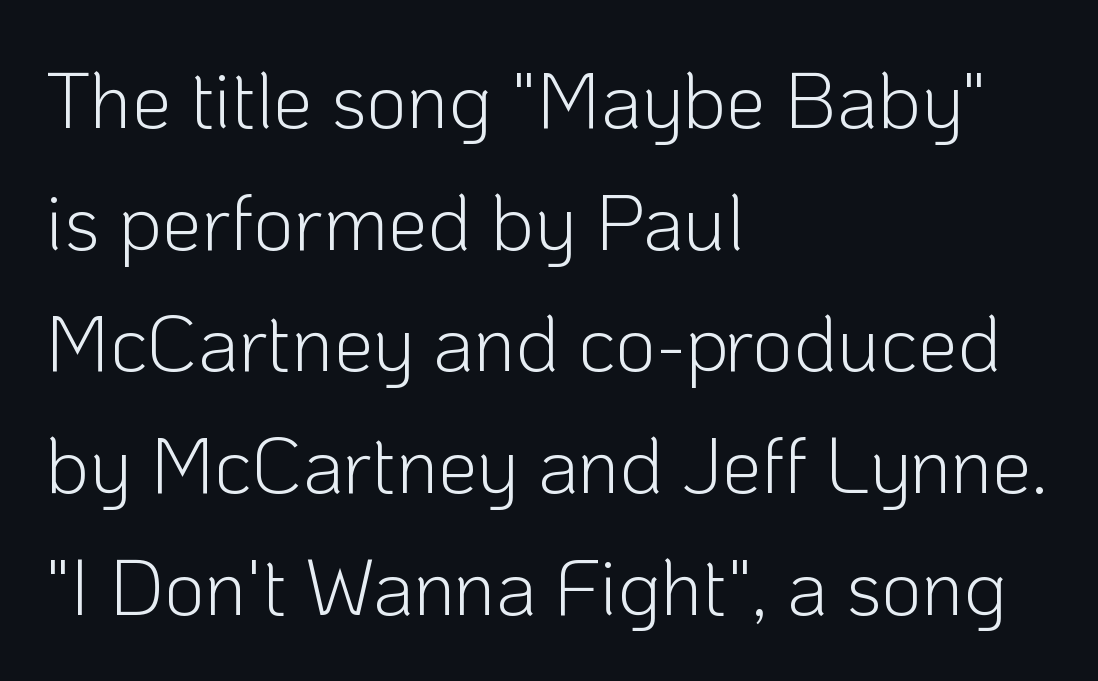
Regarding leading, the lines here are spaced in the standard way. Spacing between characters is what you'd get straight out of the box. Tall strokes in this sample are plumb rather than angled. Leftover space on each line is placed entirely after the last word. Nothing heavy about these letters — not bold at all. This sample has the flowing, uneven cadence of proportional lettering.
